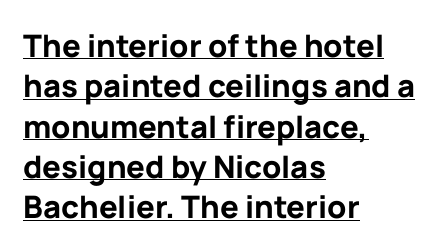
{"serif": "no", "italic": "no", "bold": "yes", "weight": "bold", "width": "normal", "stroke_contrast": "low", "x_height": "medium", "monospaced": "no", "underline": "yes", "align": "left", "line_spacing": "normal", "line_spacing_ratio": 1.3, "letter_spacing": "normal", "letter_spacing_em": 0.0, "glyph_px": 31}
